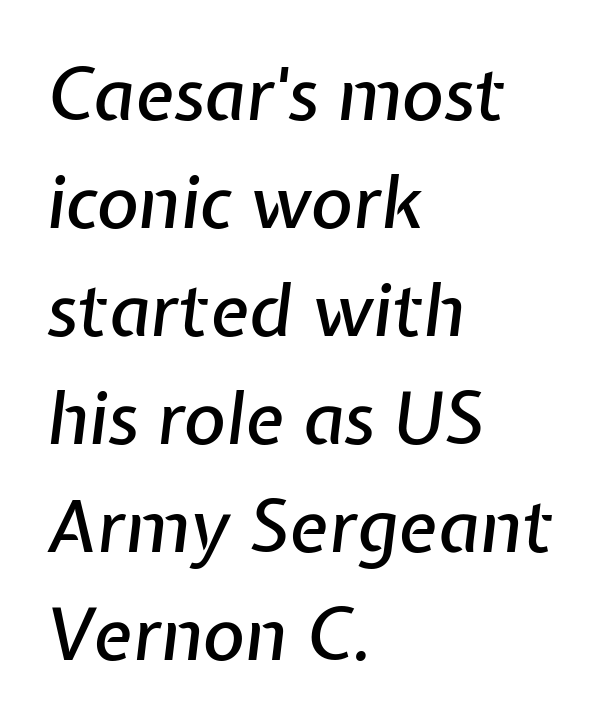
Q: Is the text italic (slanted)? A: Yes, it leans right by about 7 degrees.
Q: Is the text underlined? A: No.
Q: How is the paragraph aligned? A: Left-aligned.
Q: Is the spacing between letters normal or unusually wide? A: Normal.
Q: Is the spacing between lines tight, normal or loose? A: Normal.
Q: Width (condensed, normal, or wide)? A: Normal.
Q: Stroke contrast? A: Low.
Q: x-height? A: Medium.
Q: Monospaced? A: No.
